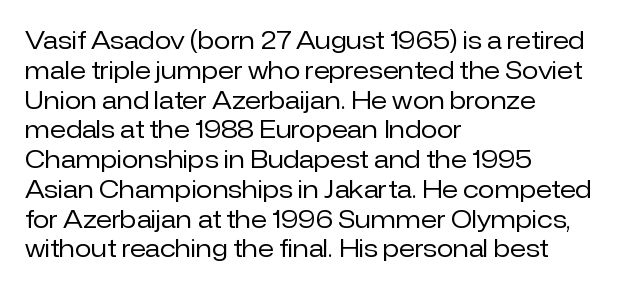
If you drew a line through each stem, it would be perfectly vertical. Tracking value appears to be zero — textbook default spacing. The rag falls on the right side of this text block. The face looks like a standard text weight, possibly lighter. The string is rendered with underlining switched off.
